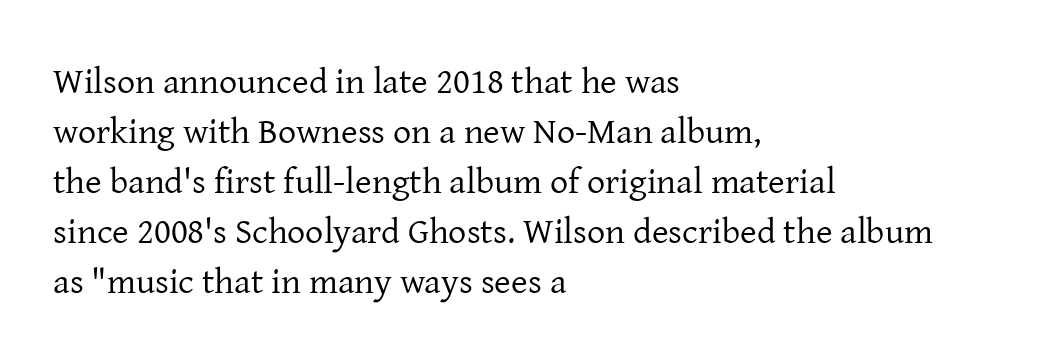
{"serif": "yes", "italic": "no", "bold": "no", "weight": "regular", "width": "normal", "stroke_contrast": "low", "x_height": "medium", "monospaced": "no", "underline": "no", "align": "left", "line_spacing": "normal", "line_spacing_ratio": 1.39, "letter_spacing": "normal", "letter_spacing_em": 0.0, "glyph_px": 36}
